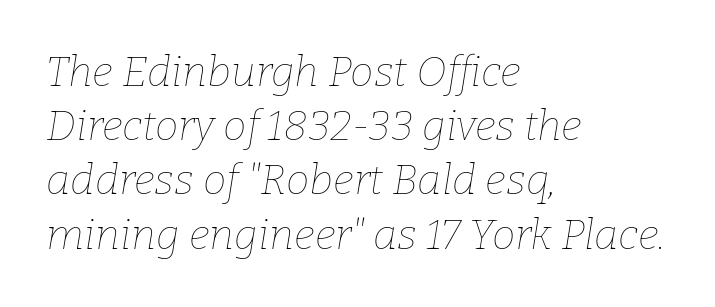
The image shows 42 px thin type, italic (leaning right); set left-aligned, normal line spacing (1.29x), normal letter spacing, not underlined; low stroke contrast and a medium x-height.
